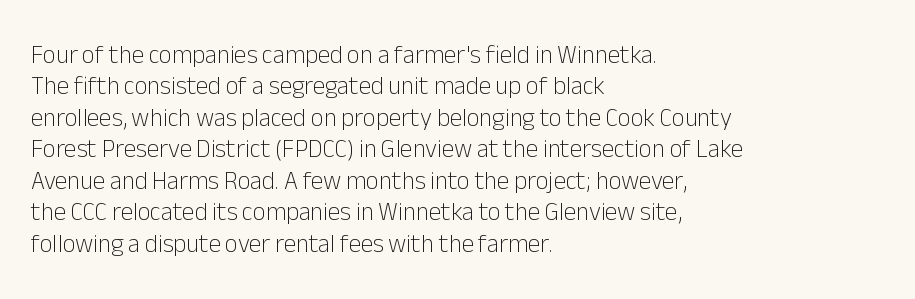
Q: Is the text bold? A: No.
Q: Is the text italic (slanted)? A: No, it is upright.
Q: Is the text underlined? A: No.
Q: How is the paragraph aligned? A: Left-aligned.
Q: Is the spacing between letters normal or unusually wide? A: Normal.
Q: Is the spacing between lines tight, normal or loose? A: Normal.
